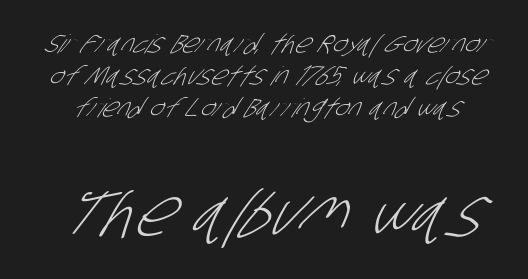
{"serif": "no", "bold": "no", "weight": "light", "width": "condensed", "stroke_contrast": "low", "x_height": "large", "monospaced": "no", "underline": "no", "line_spacing_ratio": 1.24, "letter_spacing": "normal", "letter_spacing_em": 0.0, "larger_block": "second", "size_ratio": 2.54, "glyph_px": 66}
